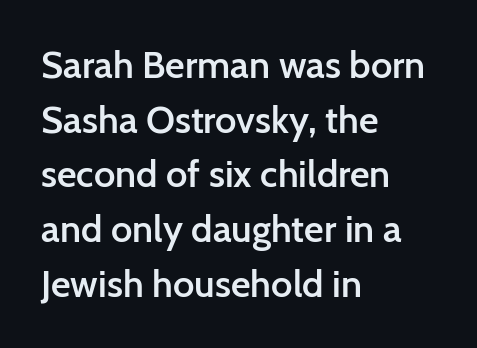
Q: Is the text bold? A: Semi-bold.
Q: Is the text italic (slanted)? A: No, it is upright.
Q: Is the typeface a serif or a sans-serif typeface? A: Sans-serif.
Q: Is the text underlined? A: No.
Q: How is the paragraph aligned? A: Left-aligned.
Q: Is the spacing between letters normal or unusually wide? A: Normal.
Q: Is the spacing between lines tight, normal or loose? A: Normal.
Q: Width (condensed, normal, or wide)? A: Normal.
Q: Stroke contrast? A: Low.
Q: x-height? A: Medium.
Q: Monospaced? A: No.
